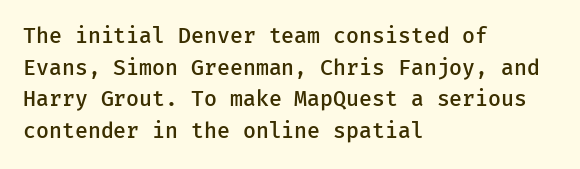
{"italic": "no", "bold": "semi", "underline": "no", "align": "left", "line_spacing": "normal", "line_spacing_ratio": 1.51, "letter_spacing": "normal", "letter_spacing_em": 0.0, "glyph_px": 21}
